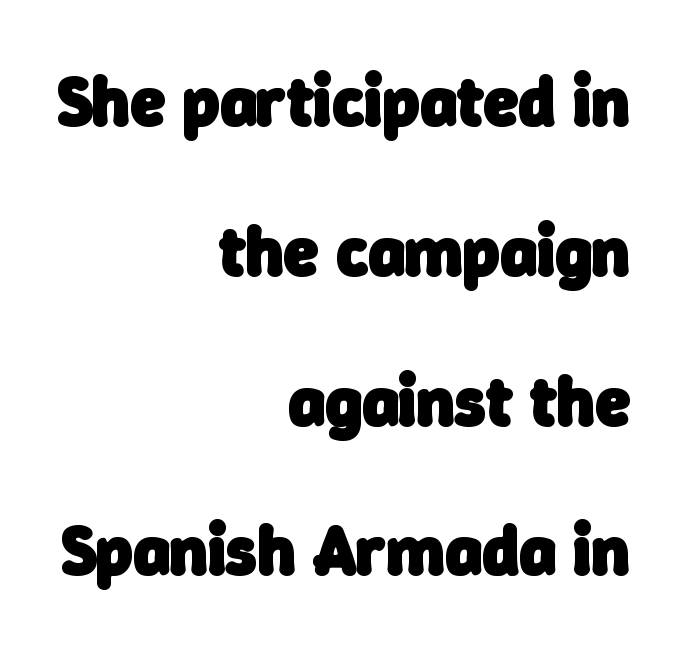
{"serif": "no", "bold": "yes", "weight": "heavy", "width": "normal", "stroke_contrast": "low", "x_height": "medium", "monospaced": "no", "underline": "no", "align": "right", "line_spacing": "loose", "line_spacing_ratio": 2.14, "letter_spacing": "normal", "letter_spacing_em": 0.0, "glyph_px": 70}
